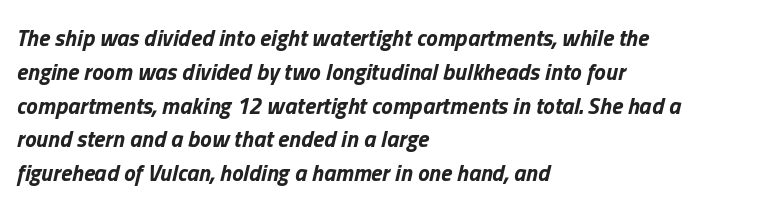
The string is rendered with underlining switched off. Italic: yes, the glyphs are oblique. The horizontal fit of the characters is conventional and even. Honestly, the row spacing looks completely unremarkable. What weight is shown? A full bold with thick strokes.
